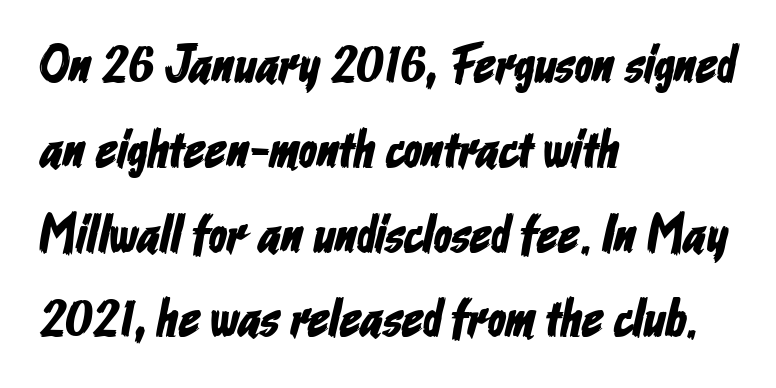
The font family rendered here belongs to the sans-serif group. Note the varied advance widths — an 'i' is clearly narrower than an 'm'. How would I describe the line gaps? Plain and ordinary. Nobody touched the tracking dial on this one. All the whitespace from short lines collects on the right.
